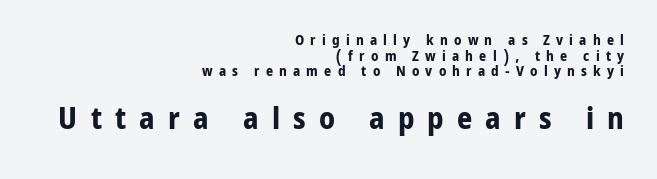
Q: Is the text bold? A: Yes.
Q: Is the text italic (slanted)? A: No, it is upright.
Q: Is the typeface a serif or a sans-serif typeface? A: Sans-serif.
Q: Is the text underlined? A: No.
Q: How is the paragraph aligned? A: Right-aligned.
Q: Is the spacing between letters normal or unusually wide? A: Unusually wide.
Q: Is the spacing between lines tight, normal or loose? A: Tight.
Q: Which block of text is set in a larger size, the first (top) or the second (bottom)? A: The second (bottom) one.
Q: Width (condensed, normal, or wide)? A: Normal.
Q: Stroke contrast? A: Low.
Q: x-height? A: Medium.
Q: Monospaced? A: No.
